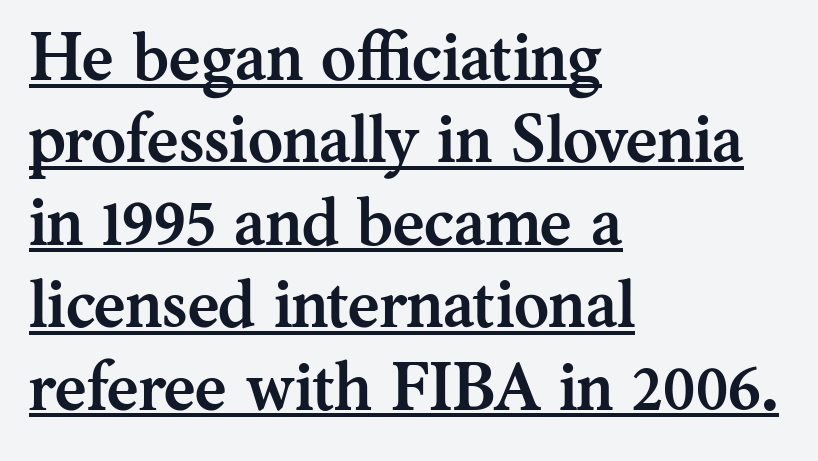
The image shows 67 px semibold serif type, upright; set left-aligned, line spacing 1.23x, normal letter spacing, underlined; medium stroke contrast and a medium x-height.
